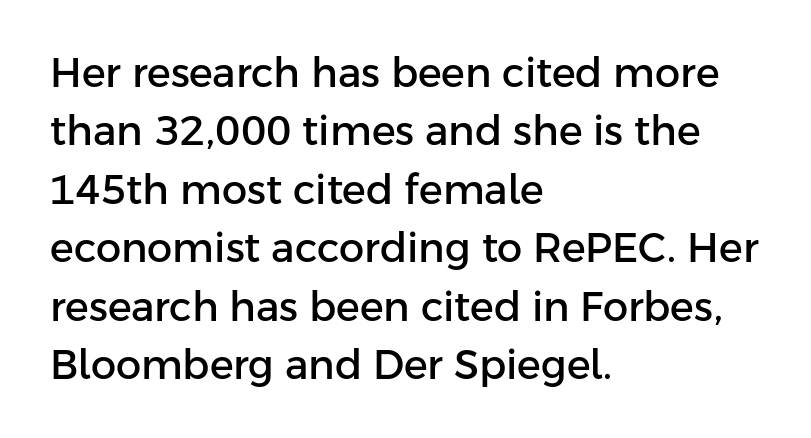
{"serif": "no", "italic": "no", "width": "normal", "stroke_contrast": "low", "x_height": "medium", "monospaced": "no", "underline": "no", "align": "left", "line_spacing": "normal", "line_spacing_ratio": 1.46, "letter_spacing": "normal", "letter_spacing_em": 0.0, "glyph_px": 40}
